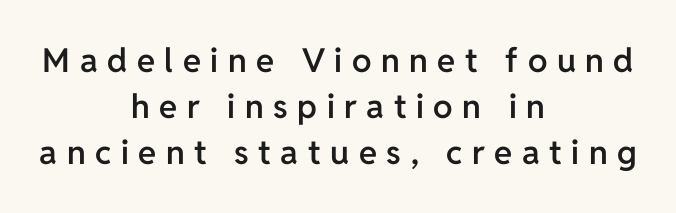
Q: Is the text bold? A: Semi-bold.
Q: Is the text italic (slanted)? A: No, it is upright.
Q: Is the typeface a serif or a sans-serif typeface? A: Sans-serif.
Q: Is the text underlined? A: No.
Q: How is the paragraph aligned? A: Centered.
Q: Is the spacing between letters normal or unusually wide? A: Unusually wide.
Q: Is the spacing between lines tight, normal or loose? A: Normal.
Q: Width (condensed, normal, or wide)? A: Normal.
Q: Stroke contrast? A: Low.
Q: x-height? A: Medium.
Q: Monospaced? A: No.
